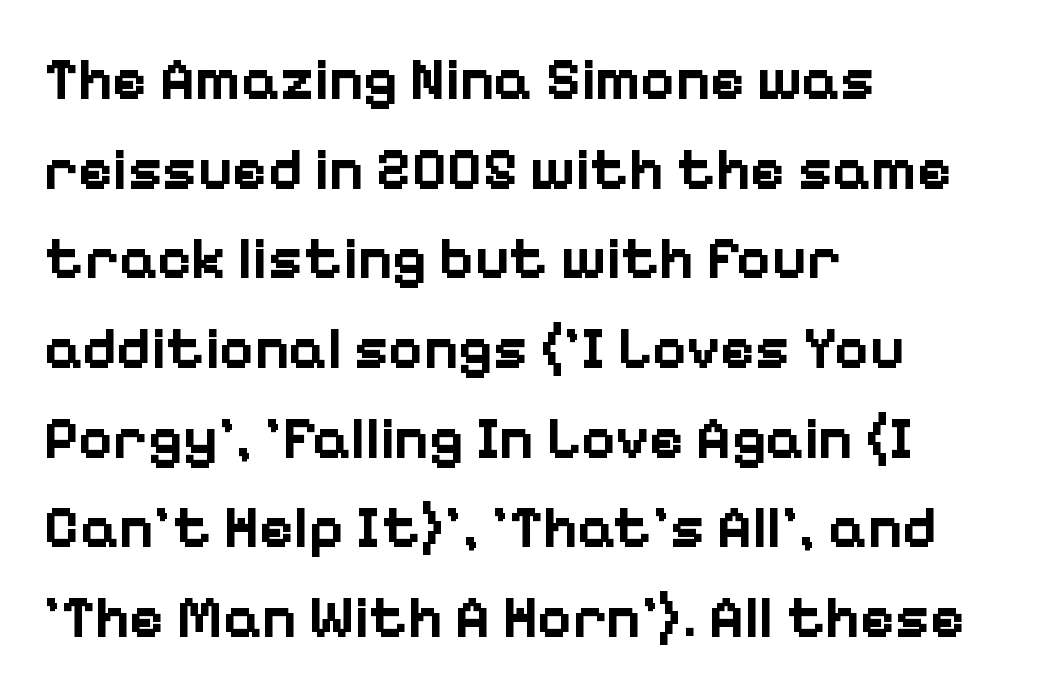
The image shows 59 px bold sans-serif type, upright; set left-aligned, normal line spacing (1.52x), normal letter spacing, not underlined; low stroke contrast and a medium x-height.
